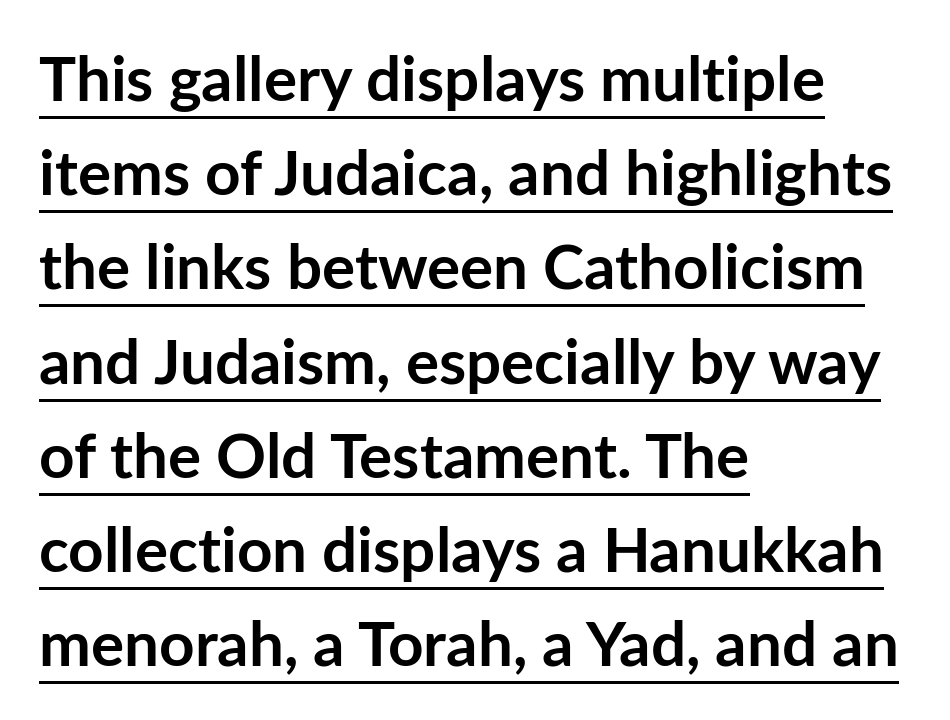
The axis of the letterforms is exactly vertical. No extra tracking has been applied to these lines. Normally led — the rows are evenly, conventionally spaced. Do the characters align in a grid? No, the font is proportional. Emphasis by weight is at full strength: bold. Are there feet on the stems? There aren't — it's a sans.
